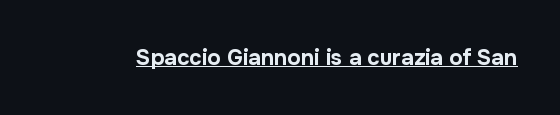
Q: Is the text bold? A: Yes.
Q: Is the text italic (slanted)? A: No, it is upright.
Q: Is the text underlined? A: Yes.
Q: Is the spacing between letters normal or unusually wide? A: Normal.
